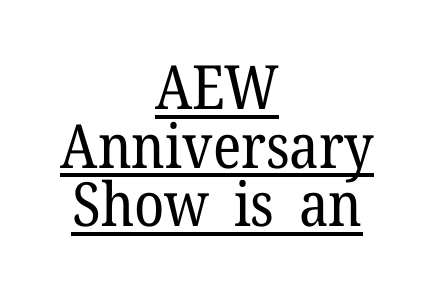
The image shows 61 px regular-weight serif type, upright; set centered, tight line spacing (0.96x), normal letter spacing, underlined; low stroke contrast and a medium x-height.
